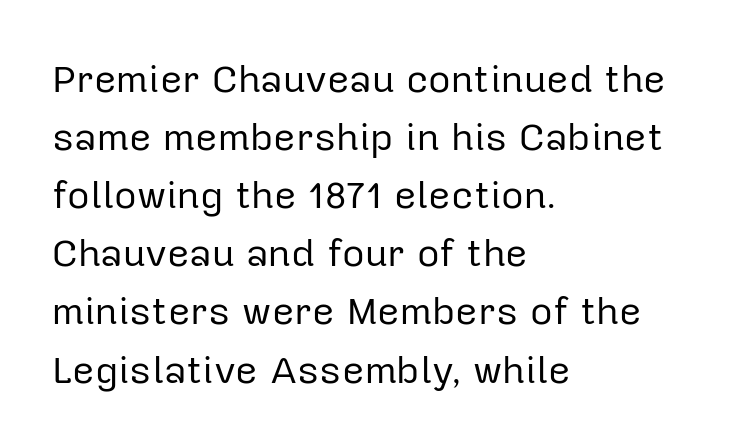
No feet cap the strokes, marking this as sans-serif type. Stroke mass is kept to a normal reading level or below. Vertically, the passage feels balanced, rows spaced as you'd expect. Students, note that the glyphs here touch the page at normal intervals. Looks like regular typesetting: each glyph gets only the width it needs. This rendering features lettering with no underline.
